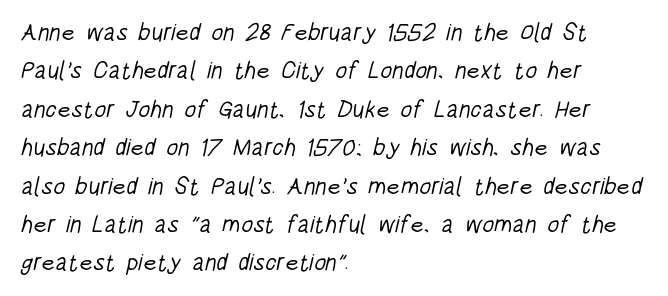
{"bold": "no", "underline": "no", "align": "left", "line_spacing": "normal", "line_spacing_ratio": 1.6, "letter_spacing": "normal", "letter_spacing_em": 0.0, "glyph_px": 24}
